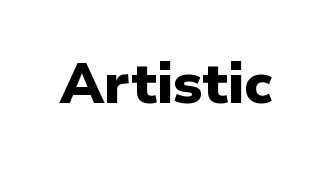
Each letter keeps its own natural width here, so spacing adapts to shape. The space directly below the letters is spotless. Between one letter and the next there's only the usual sliver of space. The type sits square on the baseline with zero lean. This is heavy type, rendered in bold. Font category for this specimen: sans-serif.
